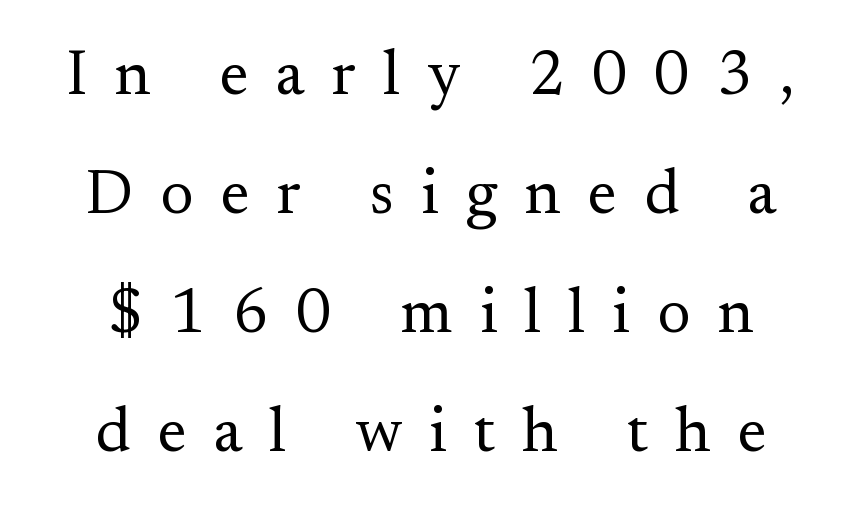
Q: Is the text bold? A: No.
Q: Is the text italic (slanted)? A: No, it is upright.
Q: Is the typeface a serif or a sans-serif typeface? A: Serif.
Q: Is the text underlined? A: No.
Q: Is the spacing between letters normal or unusually wide? A: Unusually wide.
Q: Width (condensed, normal, or wide)? A: Normal.
Q: Stroke contrast? A: Medium.
Q: x-height? A: Small.
Q: Monospaced? A: No.
